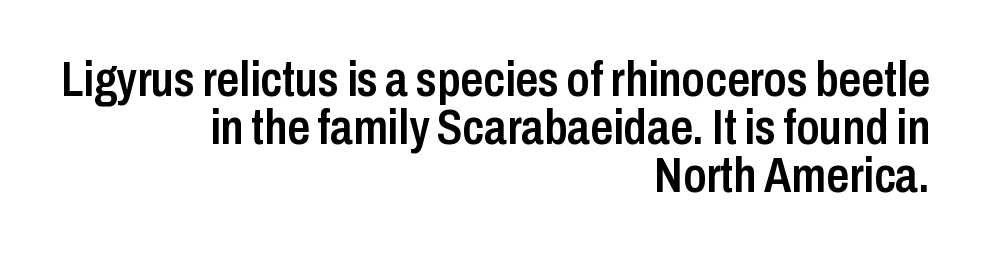
What stands out about the letter spacing? Nothing — it is the standard amount. Does the lettering tilt? It doesn't — this is upright. Look at the bottom of the vertical strokes: they stop flat, with no serifs. These lines huddle together more closely than default settings would place them.
